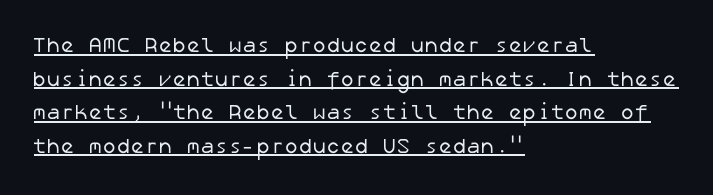
Q: Is the text bold? A: No.
Q: Is the text underlined? A: Yes.
Q: How is the paragraph aligned? A: Left-aligned.
Q: Is the spacing between letters normal or unusually wide? A: Normal.
Q: Is the spacing between lines tight, normal or loose? A: Normal.
